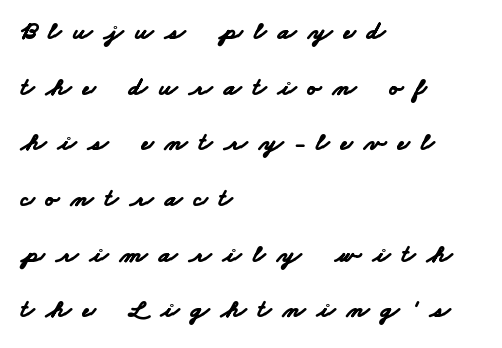
The image shows 26 px bold type; set left-aligned, loose line spacing (2.14x), unusually wide letter spacing (+0.45 em), not underlined.
